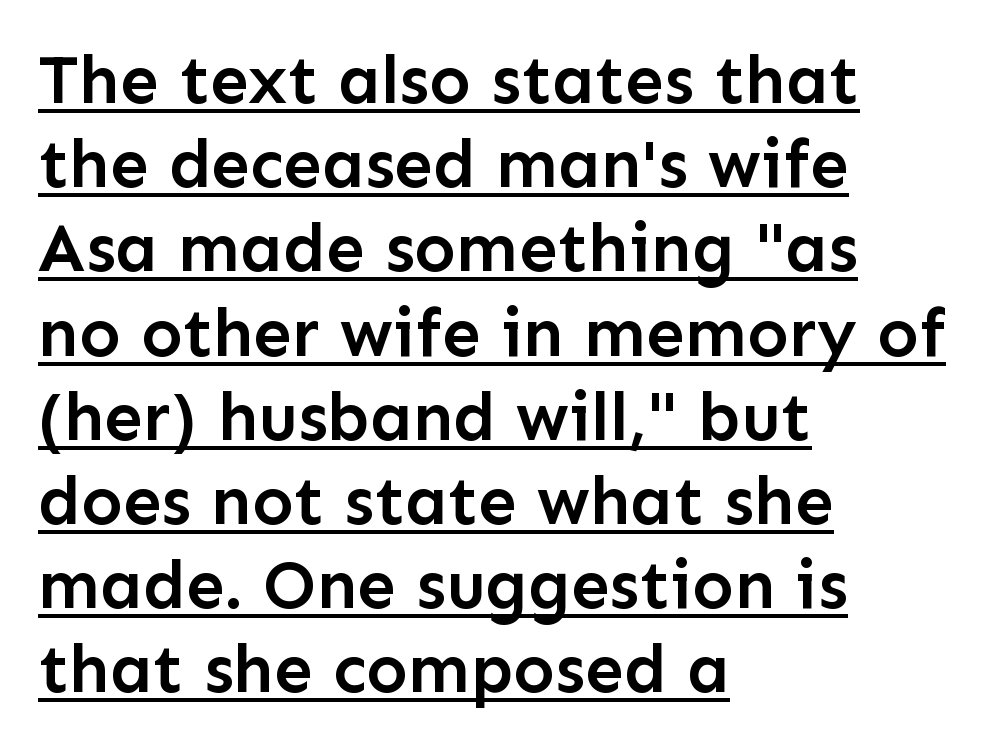
Q: Is the text bold? A: Semi-bold.
Q: Is the text italic (slanted)? A: No, it is upright.
Q: Is the typeface a serif or a sans-serif typeface? A: Sans-serif.
Q: Is the text underlined? A: Yes.
Q: How is the paragraph aligned? A: Left-aligned.
Q: Is the spacing between letters normal or unusually wide? A: Normal.
Q: Width (condensed, normal, or wide)? A: Normal.
Q: Stroke contrast? A: Low.
Q: x-height? A: Medium.
Q: Monospaced? A: No.
